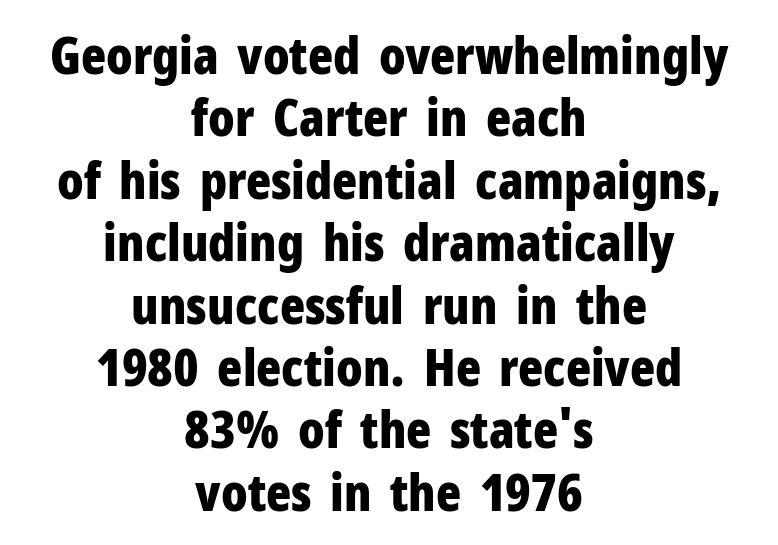
The image shows 52 px bold, condensed sans-serif type, upright; set centered, line spacing 1.2x, normal letter spacing, not underlined; low stroke contrast and a medium x-height.
